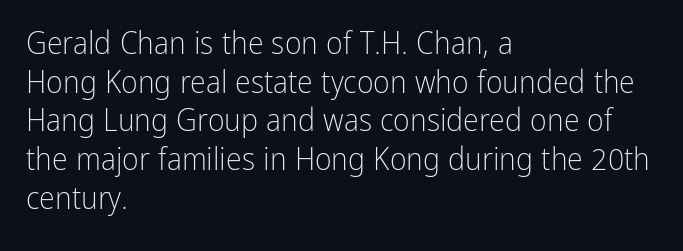
Q: Is the text bold? A: No.
Q: Is the text italic (slanted)? A: No, it is upright.
Q: Is the typeface a serif or a sans-serif typeface? A: Sans-serif.
Q: Is the text underlined? A: No.
Q: How is the paragraph aligned? A: Left-aligned.
Q: Is the spacing between letters normal or unusually wide? A: Normal.
Q: Width (condensed, normal, or wide)? A: Condensed.
Q: Stroke contrast? A: Low.
Q: x-height? A: Medium.
Q: Monospaced? A: No.
